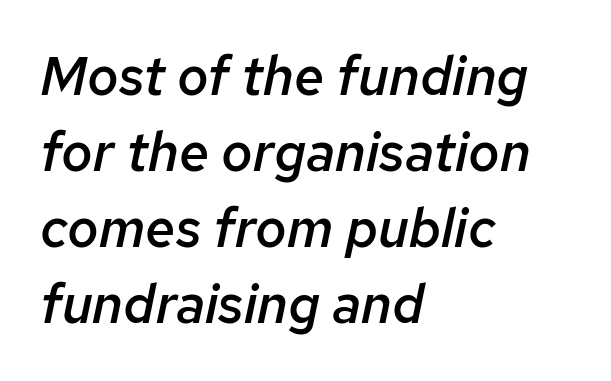
{"italic": "yes", "lean": "right", "slant_degrees": 12, "bold": "semi", "weight": "semibold", "width": "normal", "stroke_contrast": "low", "x_height": "medium", "monospaced": "no", "underline": "no", "align": "left", "line_spacing": "normal", "line_spacing_ratio": 1.41, "letter_spacing": "normal", "letter_spacing_em": 0.0, "glyph_px": 54}
